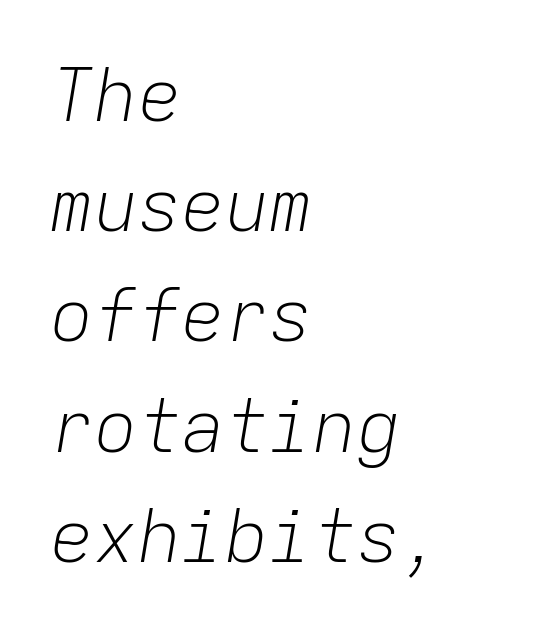
Q: Is the text bold? A: No.
Q: Is the text italic (slanted)? A: Yes, it leans right by about 9 degrees.
Q: Is the text underlined? A: No.
Q: How is the paragraph aligned? A: Left-aligned.
Q: Is the spacing between letters normal or unusually wide? A: Normal.
Q: Is the spacing between lines tight, normal or loose? A: Normal.
Q: Width (condensed, normal, or wide)? A: Normal.
Q: Stroke contrast? A: Low.
Q: x-height? A: Medium.
Q: Monospaced? A: Yes.
